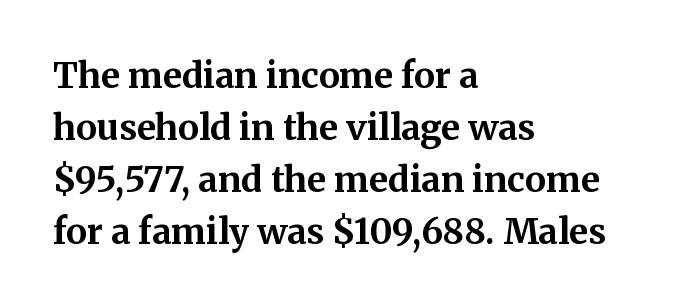
Q: Is the text bold? A: Yes.
Q: Is the text italic (slanted)? A: No, it is upright.
Q: Is the typeface a serif or a sans-serif typeface? A: Serif.
Q: Is the text underlined? A: No.
Q: How is the paragraph aligned? A: Left-aligned.
Q: Is the spacing between letters normal or unusually wide? A: Normal.
Q: Is the spacing between lines tight, normal or loose? A: Normal.
Q: Width (condensed, normal, or wide)? A: Normal.
Q: Stroke contrast? A: Medium.
Q: x-height? A: Medium.
Q: Monospaced? A: No.
